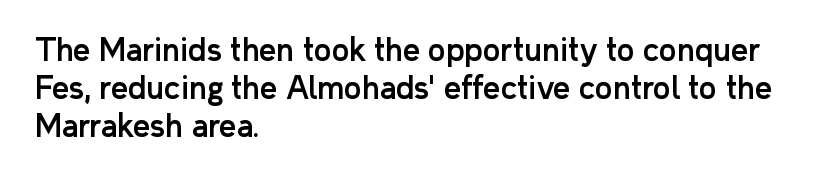
Q: Is the text italic (slanted)? A: No, it is upright.
Q: Is the typeface a serif or a sans-serif typeface? A: Sans-serif.
Q: Is the text underlined? A: No.
Q: How is the paragraph aligned? A: Left-aligned.
Q: Is the spacing between letters normal or unusually wide? A: Normal.
Q: Is the spacing between lines tight, normal or loose? A: Normal.
Q: Width (condensed, normal, or wide)? A: Normal.
Q: Stroke contrast? A: Low.
Q: x-height? A: Medium.
Q: Monospaced? A: No.
